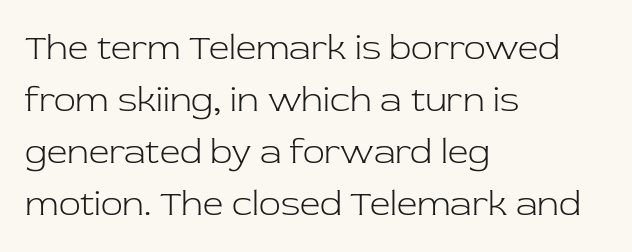
The image shows 36 px light serif type, upright; set left-aligned, normal line spacing (1.44x), normal letter spacing, not underlined; low stroke contrast and a medium x-height.
